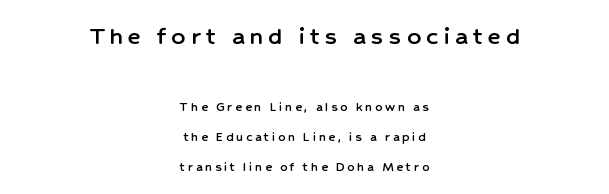
The image shows 27 px text type, upright; set centered, loose line spacing (2.15x), unusually wide letter spacing (+0.2 em), not underlined; the first (top) block is 1.93x larger.
